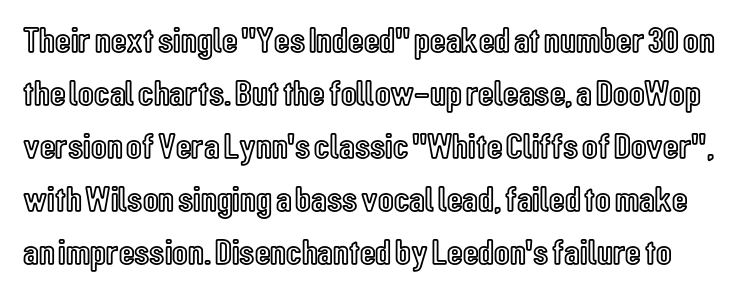
Q: Is the text italic (slanted)? A: No, it is upright.
Q: Is the text underlined? A: No.
Q: Is the spacing between letters normal or unusually wide? A: Normal.
Q: Is the spacing between lines tight, normal or loose? A: Normal.
Q: Width (condensed, normal, or wide)? A: Condensed.
Q: x-height? A: Medium.
Q: Monospaced? A: No.
